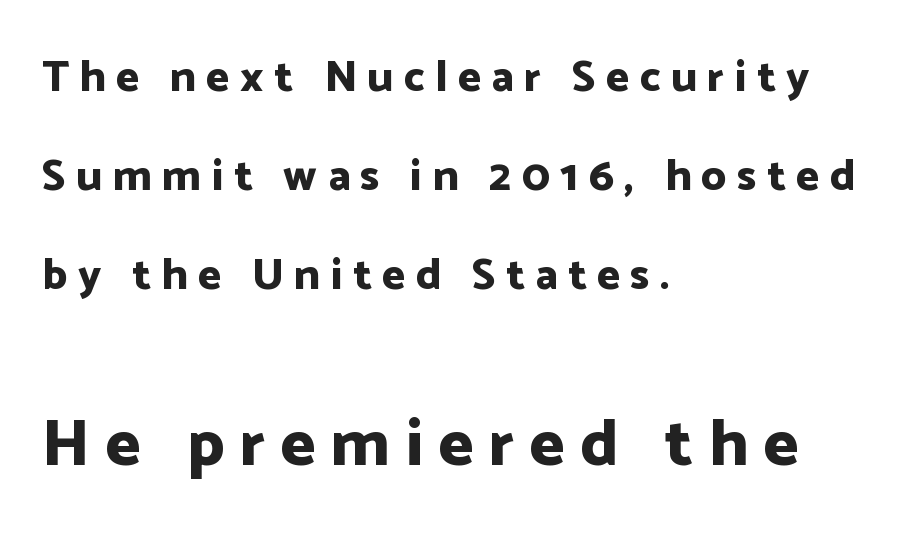
The image shows 66 px bold sans-serif type, upright; set left-aligned, loose line spacing (2.25x), unusually wide letter spacing (+0.24 em), not underlined; the second (bottom) block is 1.5x larger; low stroke contrast and a medium x-height.
